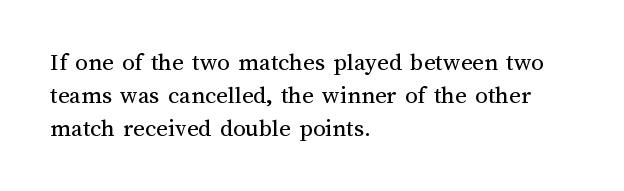
The image shows 25 px text type, upright; set left-aligned, normal line spacing (1.32x), normal letter spacing, not underlined.
